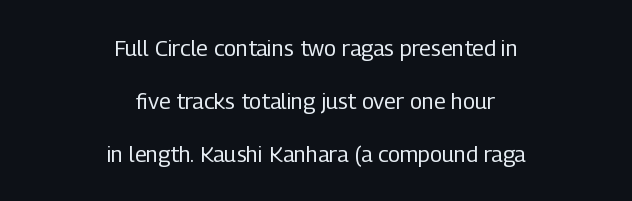
{"italic": "no", "bold": "no", "underline": "no", "align": "center", "line_spacing": "loose", "line_spacing_ratio": 2.4, "letter_spacing": "normal", "letter_spacing_em": 0.0, "glyph_px": 22}
